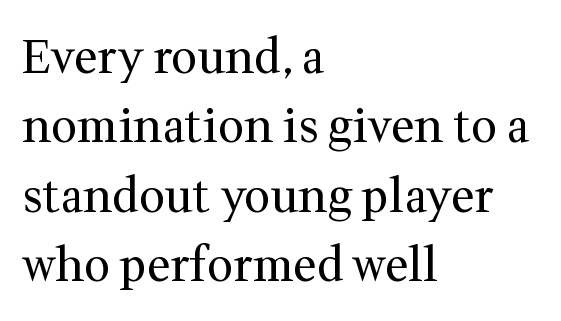
Q: Is the text bold? A: No.
Q: Is the text italic (slanted)? A: No, it is upright.
Q: Is the typeface a serif or a sans-serif typeface? A: Serif.
Q: Is the text underlined? A: No.
Q: How is the paragraph aligned? A: Left-aligned.
Q: Is the spacing between letters normal or unusually wide? A: Normal.
Q: Is the spacing between lines tight, normal or loose? A: Normal.
Q: Width (condensed, normal, or wide)? A: Normal.
Q: Stroke contrast? A: Medium.
Q: x-height? A: Medium.
Q: Monospaced? A: No.
